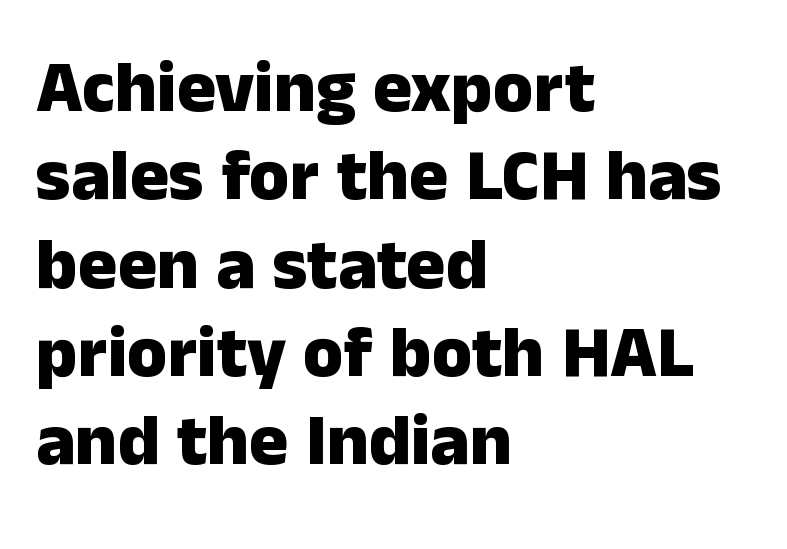
{"serif": "no", "italic": "no", "bold": "yes", "weight": "heavy", "width": "normal", "stroke_contrast": "low", "x_height": "medium", "monospaced": "no", "underline": "no", "align": "left", "line_spacing_ratio": 1.21, "letter_spacing": "normal", "letter_spacing_em": 0.0, "glyph_px": 73}
